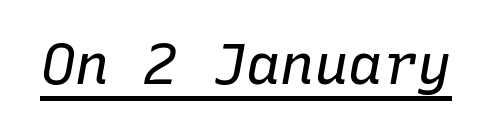
The image shows 57 px regular-weight type, italic (leaning right), monospaced; set normal letter spacing, underlined; low stroke contrast and a medium x-height.
